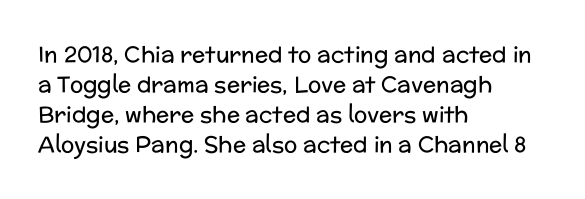
The image shows 22 px text type, upright; set left-aligned, normal line spacing (1.37x), normal letter spacing, not underlined.
